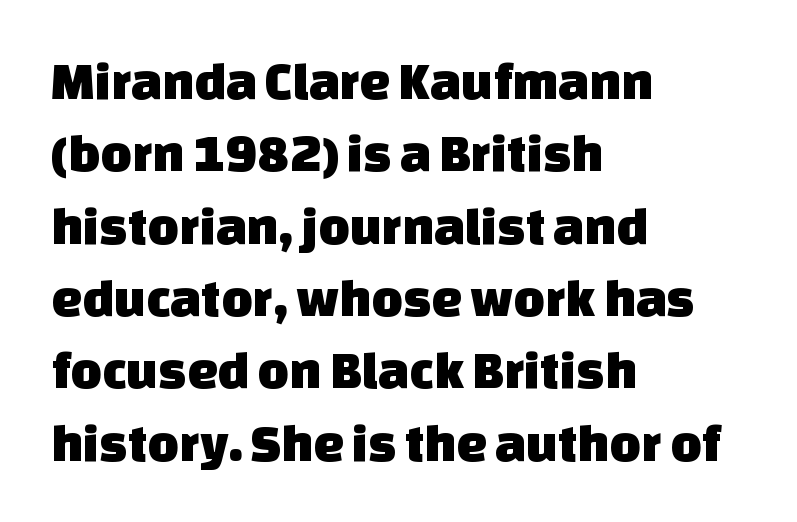
Q: Is the typeface a serif or a sans-serif typeface? A: Sans-serif.
Q: Is the text underlined? A: No.
Q: How is the paragraph aligned? A: Left-aligned.
Q: Is the spacing between letters normal or unusually wide? A: Normal.
Q: Is the spacing between lines tight, normal or loose? A: Normal.
Q: Width (condensed, normal, or wide)? A: Normal.
Q: Stroke contrast? A: Low.
Q: x-height? A: Large.
Q: Monospaced? A: No.
